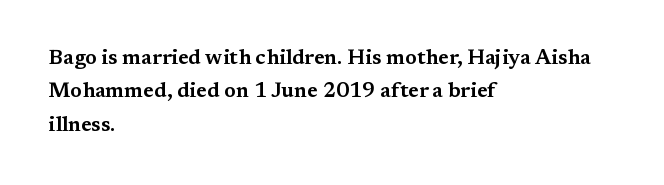
{"italic": "no", "underline": "no", "align": "left", "line_spacing": "normal", "line_spacing_ratio": 1.59, "letter_spacing": "normal", "letter_spacing_em": 0.0, "glyph_px": 21}
